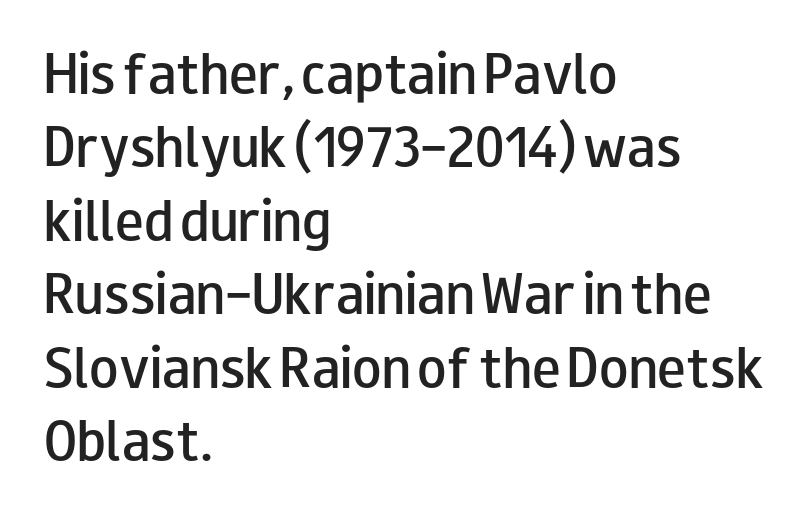
Q: Is the text bold? A: Semi-bold.
Q: Is the text italic (slanted)? A: No, it is upright.
Q: Is the typeface a serif or a sans-serif typeface? A: Sans-serif.
Q: Is the text underlined? A: No.
Q: How is the paragraph aligned? A: Left-aligned.
Q: Is the spacing between letters normal or unusually wide? A: Normal.
Q: Is the spacing between lines tight, normal or loose? A: Normal.
Q: Width (condensed, normal, or wide)? A: Wide.
Q: Stroke contrast? A: Low.
Q: x-height? A: Small.
Q: Monospaced? A: No.
